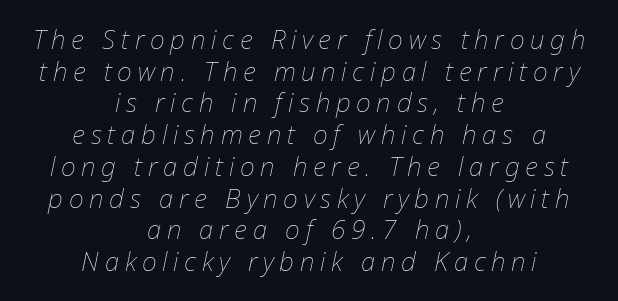
{"italic": "yes", "lean": "right", "slant_degrees": 12, "bold": "no", "underline": "no", "align": "center", "line_spacing_ratio": 1.22, "letter_spacing": "wide", "letter_spacing_em": 0.22, "glyph_px": 26}
